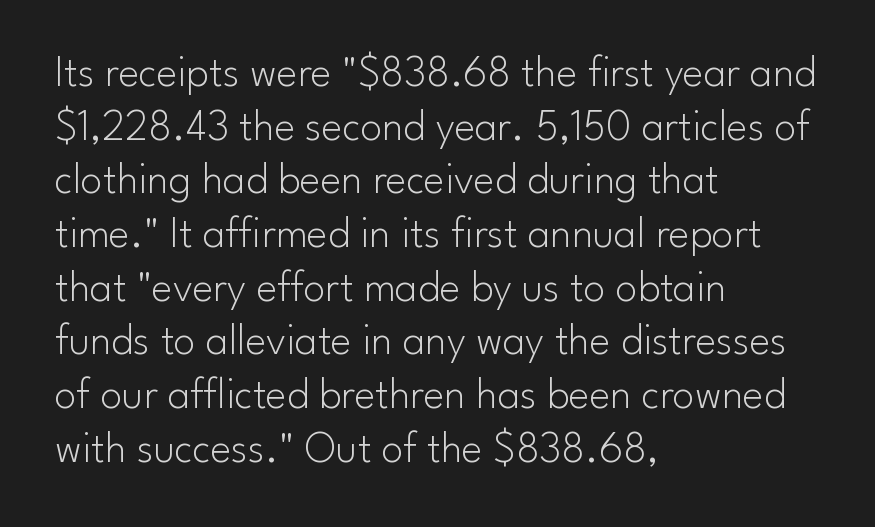
How are the letters spaced? Ordinarily, with no added tracking. The text was rendered using a sans face with plain stroke endings. Anything drawn beneath the words? Only blank space. Weight: in the light-to-regular range. Do the characters align in a grid? No, the font is proportional.
